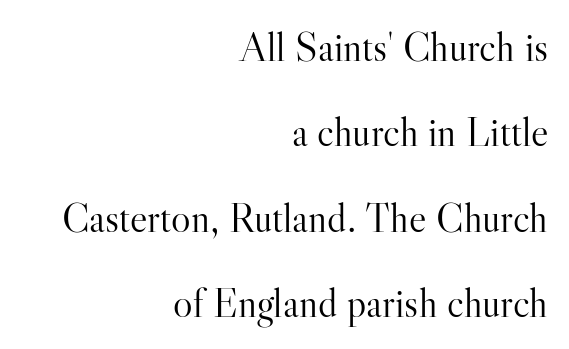
The image shows 41 px light serif type, upright; set right-aligned, loose line spacing (2.08x), normal letter spacing, not underlined; high stroke contrast and a small x-height.
